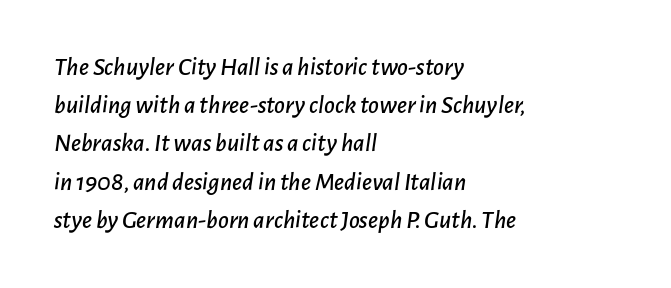
{"italic": "yes", "lean": "right", "slant_degrees": 7, "underline": "no", "align": "left", "line_spacing": "normal", "line_spacing_ratio": 1.47, "letter_spacing": "normal", "letter_spacing_em": 0.0, "glyph_px": 26}
